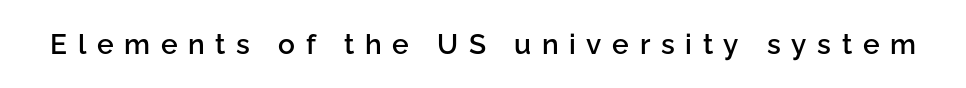
Q: Is the text bold? A: Semi-bold.
Q: Is the text italic (slanted)? A: No, it is upright.
Q: Is the typeface a serif or a sans-serif typeface? A: Sans-serif.
Q: Is the text underlined? A: No.
Q: Is the spacing between letters normal or unusually wide? A: Unusually wide.
Q: Width (condensed, normal, or wide)? A: Normal.
Q: Stroke contrast? A: Low.
Q: x-height? A: Medium.
Q: Monospaced? A: No.
